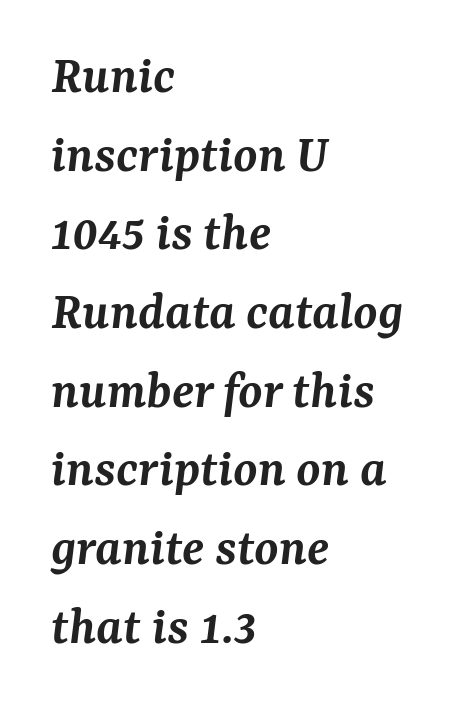
{"serif": "yes", "italic": "yes", "lean": "right", "slant_degrees": 7, "bold": "semi", "weight": "semibold", "width": "normal", "stroke_contrast": "medium", "x_height": "medium", "monospaced": "no", "underline": "no", "align": "left", "line_spacing": "normal", "line_spacing_ratio": 1.43, "letter_spacing": "normal", "letter_spacing_em": 0.0, "glyph_px": 55}
